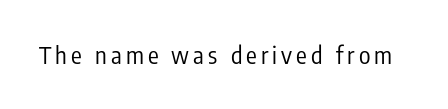
Q: Is the text bold? A: No.
Q: Is the text italic (slanted)? A: No, it is upright.
Q: Is the text underlined? A: No.
